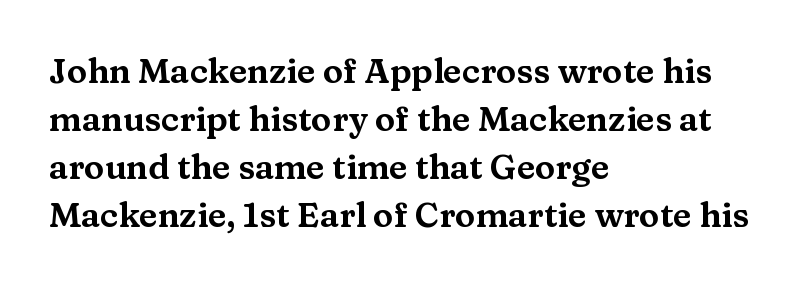
Baseline-to-baseline distance is the conventional proportion of letter height. What stands out about the letter spacing? Nothing — it is the standard amount. The lines are quadded left. The gap between lines stays unmarked.
